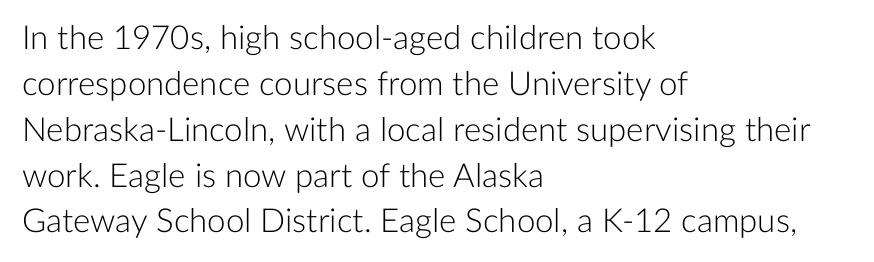
{"serif": "no", "italic": "no", "bold": "no", "weight": "light", "width": "normal", "stroke_contrast": "low", "x_height": "medium", "monospaced": "no", "underline": "no", "align": "left", "line_spacing": "normal", "line_spacing_ratio": 1.39, "letter_spacing": "normal", "letter_spacing_em": 0.0, "glyph_px": 33}
